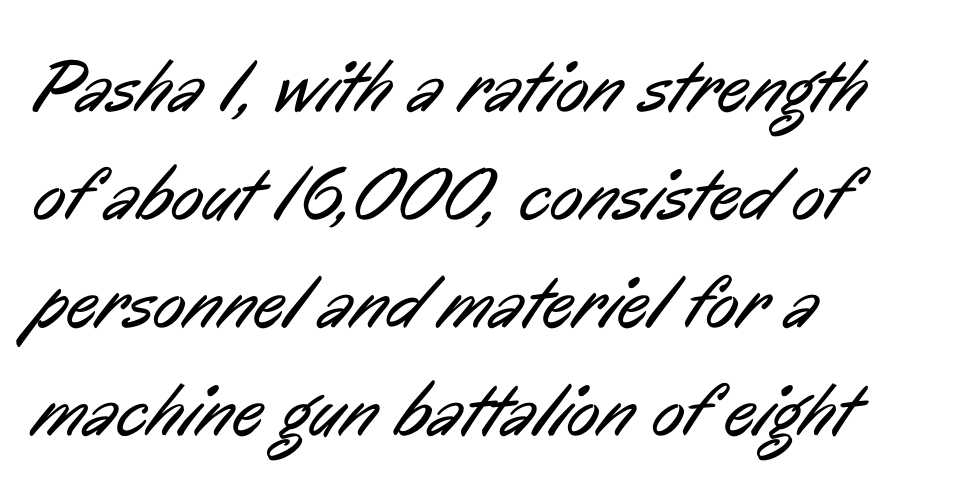
Q: Is the text bold? A: No.
Q: Is the typeface a serif or a sans-serif typeface? A: Sans-serif.
Q: Is the text underlined? A: No.
Q: How is the paragraph aligned? A: Left-aligned.
Q: Is the spacing between letters normal or unusually wide? A: Normal.
Q: Is the spacing between lines tight, normal or loose? A: Normal.
Q: Width (condensed, normal, or wide)? A: Condensed.
Q: Stroke contrast? A: Low.
Q: x-height? A: Medium.
Q: Monospaced? A: No.
